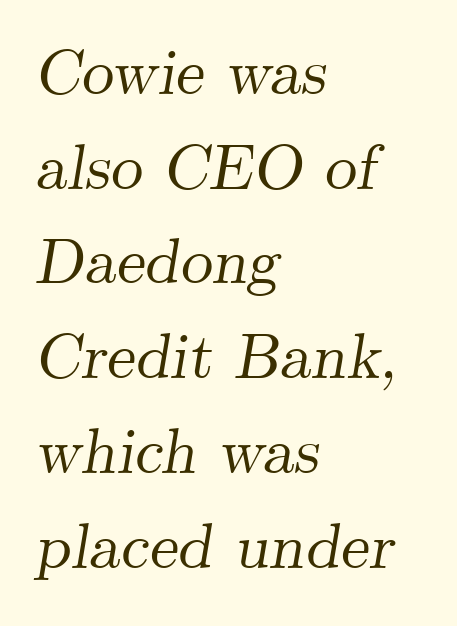
The compositor pushed each line to the left boundary. You can tell from the footed stems that serif type was used. Designer's note — italics engaged. Type without underlining. These lines are rendered in a variable-pitch font. Regular leading.
